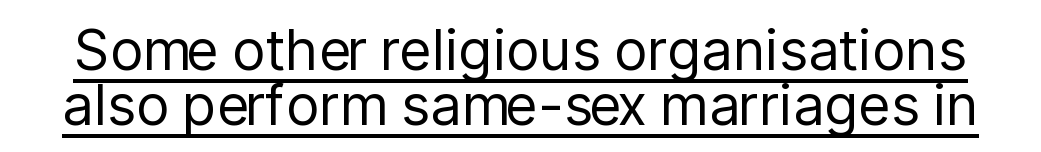
{"serif": "no", "italic": "no", "bold": "no", "weight": "regular", "width": "normal", "stroke_contrast": "low", "x_height": "medium", "monospaced": "no", "underline": "yes", "line_spacing": "tight", "line_spacing_ratio": 0.98, "letter_spacing": "normal", "letter_spacing_em": 0.0, "glyph_px": 56}
